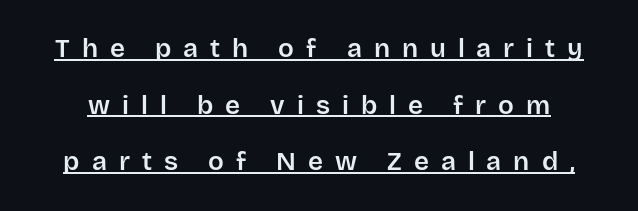
{"italic": "no", "underline": "yes", "line_spacing": "loose", "line_spacing_ratio": 2.18, "letter_spacing": "wide", "letter_spacing_em": 0.46, "glyph_px": 26}
